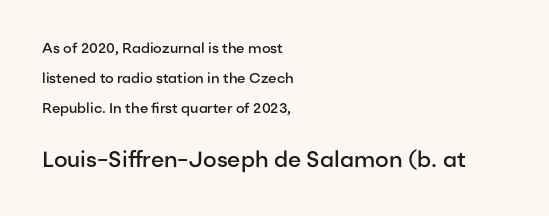
The image shows 22 px text type, upright; set left-aligned, loose line spacing (2.16x), normal letter spacing, not underlined; the second (bottom) block is 1.57x larger.
